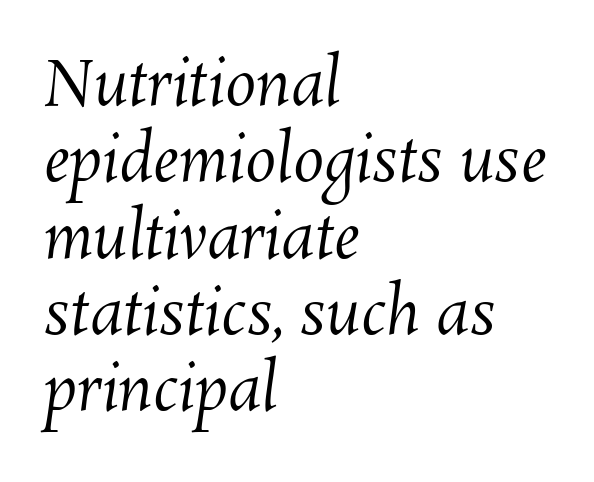
Leftover space on each line is placed entirely after the last word. Unmarked baselines from the first word to the last. The passage shown has conventional tracking throughout. Weight: not bold — regular or lighter. The rendering uses natural spacing where letterforms have individual widths.
